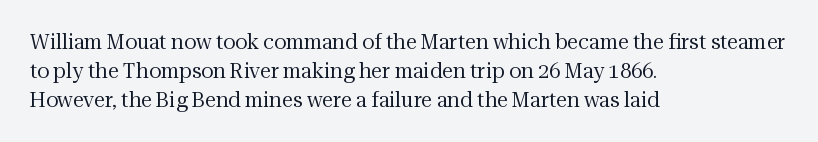
The image shows 20 px text type, upright; set left-aligned, normal line spacing (1.45x), normal letter spacing, not underlined.
